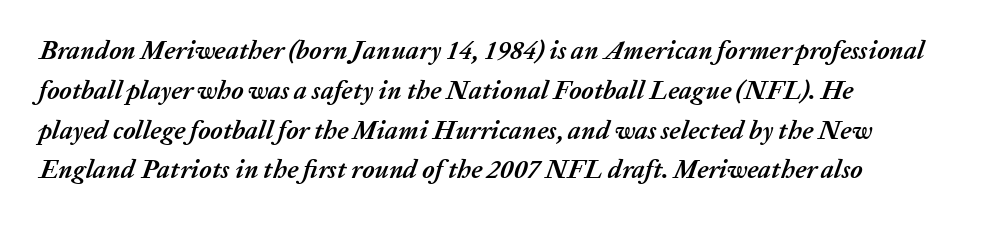
{"italic": "yes", "lean": "right", "slant_degrees": 20, "bold": "yes", "underline": "no", "align": "left", "line_spacing": "normal", "line_spacing_ratio": 1.53, "letter_spacing": "normal", "letter_spacing_em": 0.0, "glyph_px": 26}
